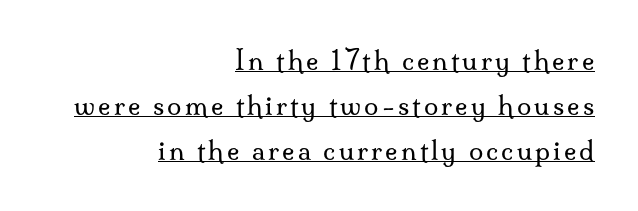
Counters stay open thanks to moderate or lighter strokes. The typesetter chose a ragged-left arrangement here. The words here are underlined. This is roman type, the default non-slanted kind.
